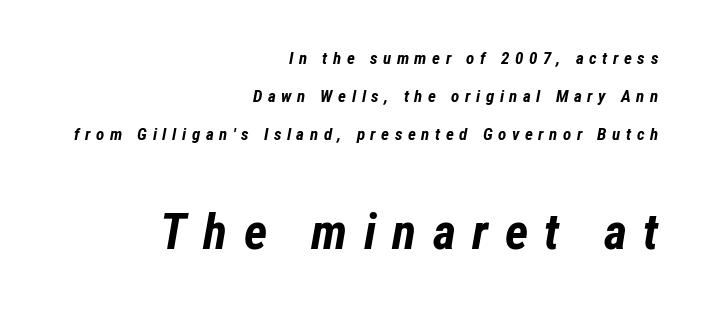
{"italic": "yes", "lean": "right", "slant_degrees": 12, "bold": "yes", "weight": "bold", "width": "condensed", "stroke_contrast": "low", "x_height": "medium", "monospaced": "no", "underline": "no", "align": "right", "line_spacing": "loose", "line_spacing_ratio": 2.24, "letter_spacing": "wide", "letter_spacing_em": 0.33, "larger_block": "second", "size_ratio": 2.94, "glyph_px": 50}
